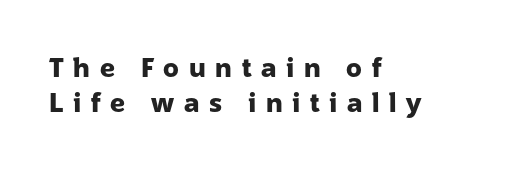
Every letter is thick-stroked: bold, no question. Horizontally, the lines are justified to the leading edge only. In terms of leading, this rendering sits right in the middle. This rendering features lettering with no underline. Upright lettering throughout.
